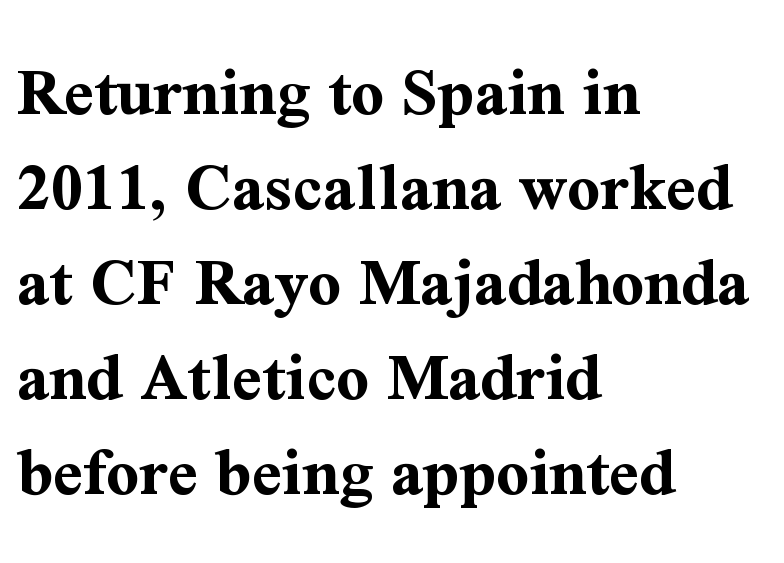
Q: Is the text bold? A: Yes.
Q: Is the text italic (slanted)? A: No, it is upright.
Q: Is the typeface a serif or a sans-serif typeface? A: Serif.
Q: Is the text underlined? A: No.
Q: How is the paragraph aligned? A: Left-aligned.
Q: Is the spacing between letters normal or unusually wide? A: Normal.
Q: Is the spacing between lines tight, normal or loose? A: Normal.
Q: Width (condensed, normal, or wide)? A: Normal.
Q: Stroke contrast? A: Medium.
Q: x-height? A: Medium.
Q: Monospaced? A: No.
